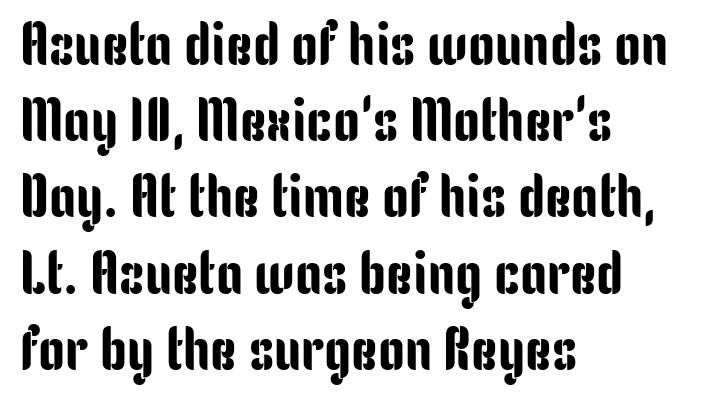
Q: Is the text italic (slanted)? A: No, it is upright.
Q: Is the typeface a serif or a sans-serif typeface? A: Sans-serif.
Q: Is the text underlined? A: No.
Q: How is the paragraph aligned? A: Left-aligned.
Q: Is the spacing between letters normal or unusually wide? A: Normal.
Q: Is the spacing between lines tight, normal or loose? A: Normal.
Q: Width (condensed, normal, or wide)? A: Condensed.
Q: Stroke contrast? A: Low.
Q: x-height? A: Medium.
Q: Monospaced? A: No.
